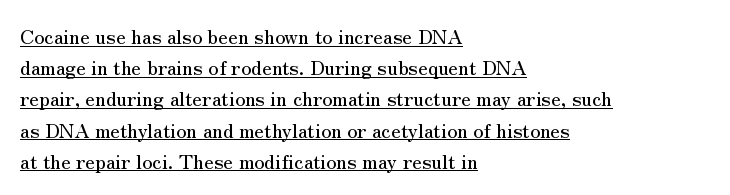
The image shows 20 px text type, upright; set left-aligned, normal line spacing (1.56x), normal letter spacing, underlined.
